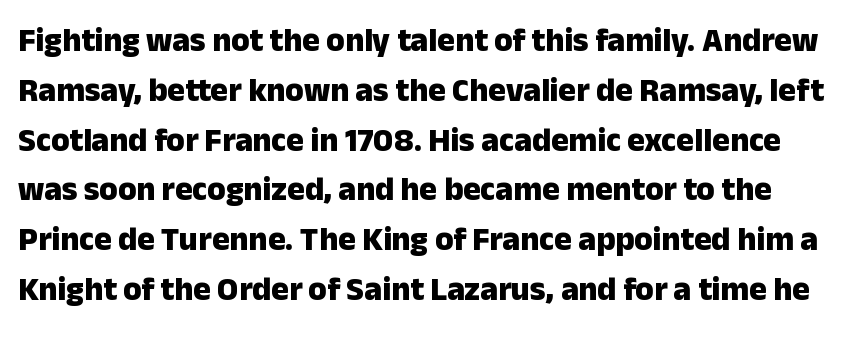
The image shows 33 px heavy sans-serif type, upright; set normal line spacing (1.51x), normal letter spacing, not underlined; low stroke contrast and a medium x-height.
